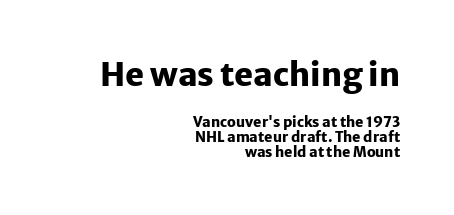
The characters look thick and weighty, a clear bold. Reading top to bottom, the characters get smaller at the block break. These lines keep a tight, regular rhythm from letter to letter. Successive baselines arrive quickly, one right under another.
